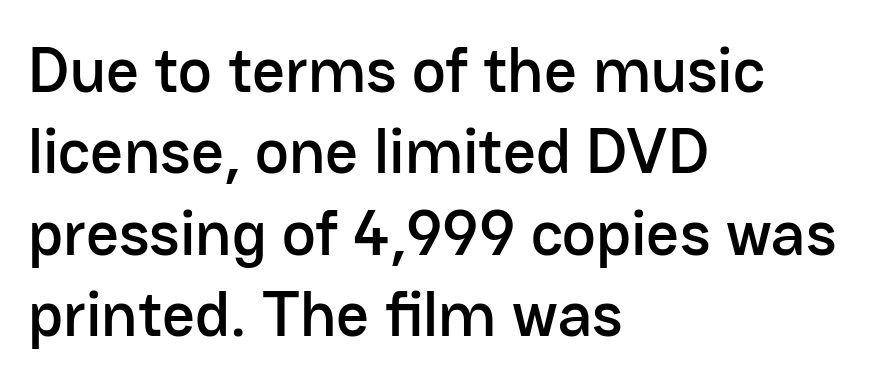
The image shows 64 px sans-serif type, upright; set left-aligned, normal line spacing (1.27x), normal letter spacing, not underlined; low stroke contrast and a medium x-height.
